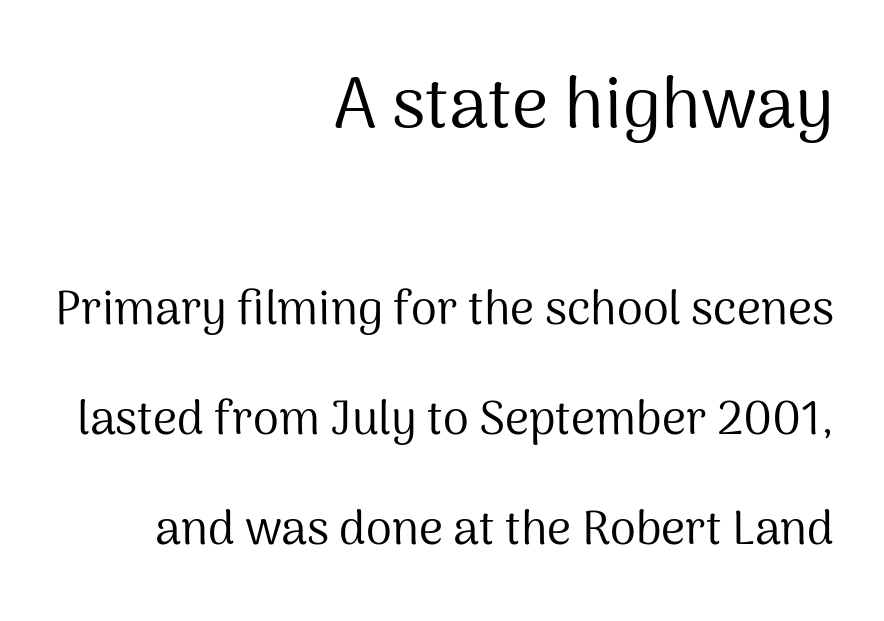
Q: Is the text bold? A: No.
Q: Is the text italic (slanted)? A: No, it is upright.
Q: Is the typeface a serif or a sans-serif typeface? A: Sans-serif.
Q: Is the text underlined? A: No.
Q: How is the paragraph aligned? A: Right-aligned.
Q: Is the spacing between letters normal or unusually wide? A: Normal.
Q: Is the spacing between lines tight, normal or loose? A: Loose.
Q: Which block of text is set in a larger size, the first (top) or the second (bottom)? A: The first (top) one.
Q: Width (condensed, normal, or wide)? A: Normal.
Q: Stroke contrast? A: Medium.
Q: x-height? A: Medium.
Q: Monospaced? A: No.
